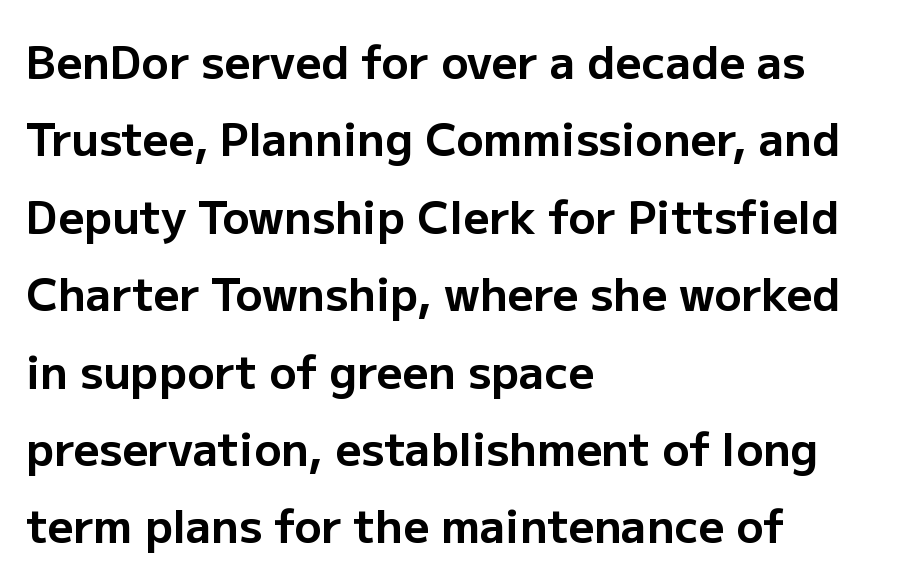
Grotesque or geometric, the face here clearly has no serifs. Beneath every word, the page is bare. I'd describe the lettering as bold — thick and assertive. A typesetter would call this zero additional tracking. Looks like regular typesetting: each glyph gets only the width it needs.
